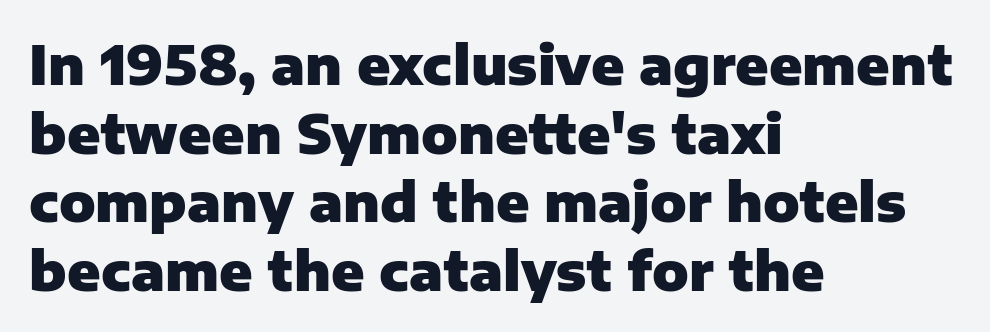
A clean baseline with only descenders dipping below it. Weight: bold. Between one letter and the next there's only the usual sliver of space. The type family on display is of the sans-serif kind. The rows are spaced the way most documents space them. Notice how the stems are strictly vertical — no italics here.
